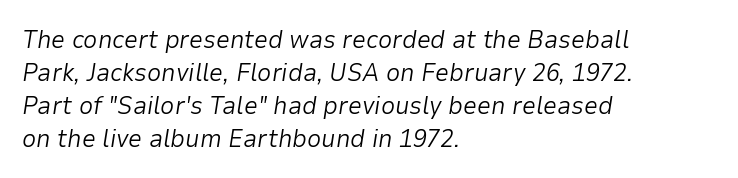
The image shows 25 px text type, italic (leaning right); set left-aligned, normal line spacing (1.32x), normal letter spacing, not underlined.
